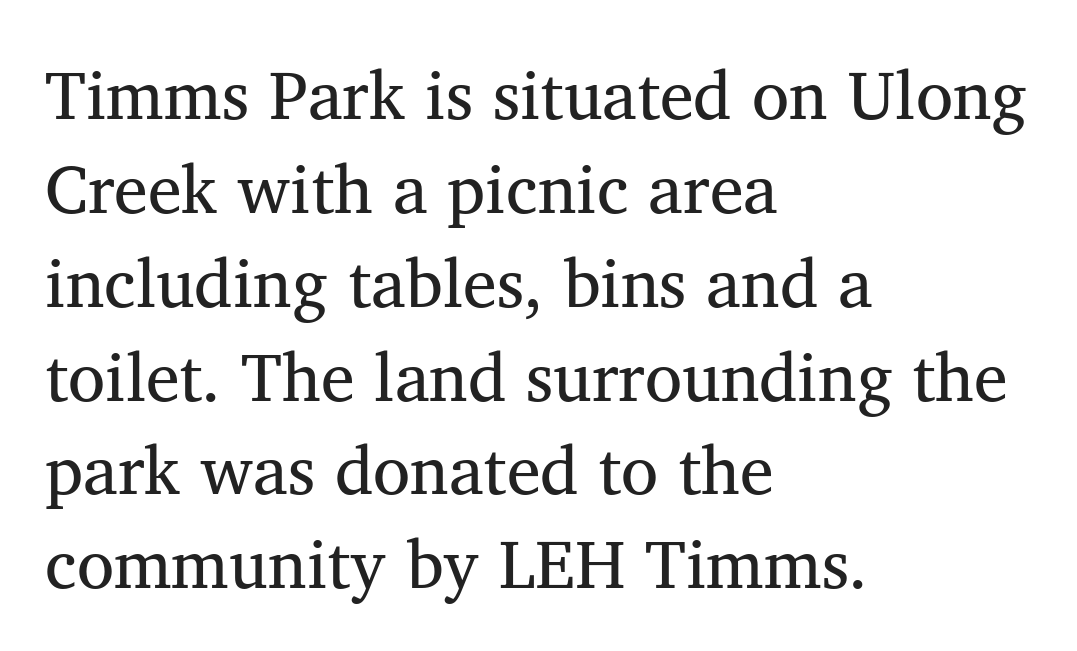
The image shows 68 px regular-weight serif type, upright; set left-aligned, normal line spacing (1.38x), normal letter spacing, not underlined; medium stroke contrast and a medium x-height.
